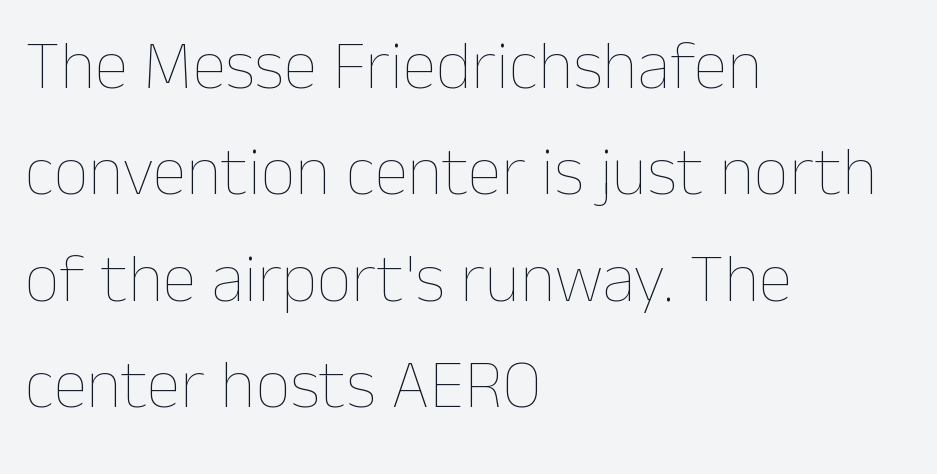
Vertical spacing — default. A typesetter would call this zero additional tracking. Ascenders rise straight up at ninety degrees. Letters have the restrained weight of plain body copy at most. These lines are rendered in a variable-pitch font. The text block is weighted toward the left margin, trailing off unevenly rightward.
